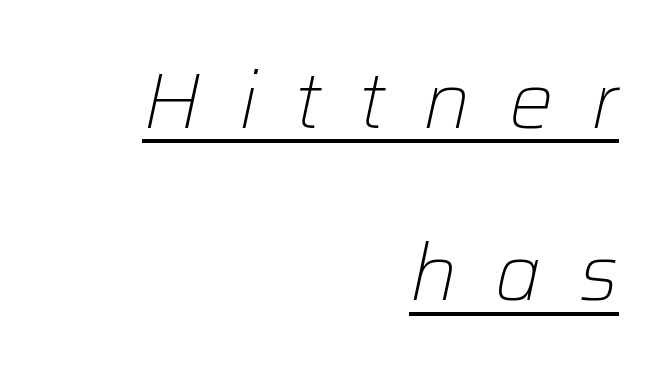
Q: Is the text bold? A: No.
Q: Is the text italic (slanted)? A: Yes, it leans right by about 12 degrees.
Q: Is the text underlined? A: Yes.
Q: How is the paragraph aligned? A: Right-aligned.
Q: Is the spacing between letters normal or unusually wide? A: Unusually wide.
Q: Is the spacing between lines tight, normal or loose? A: Loose.
Q: Width (condensed, normal, or wide)? A: Normal.
Q: Stroke contrast? A: Low.
Q: x-height? A: Medium.
Q: Monospaced? A: No.
